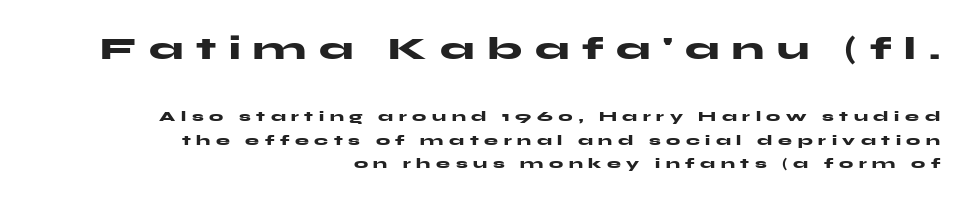
Whoever set this made the first block the dominant, larger element. The rag falls on the left side of this text block. Spacing verdict: proportional, widths tailored to each character. The tracking jumps out immediately: characters are airy and widely separated. Characters remain perfectly vertical along every line. Notice how descenders clear the ascenders below comfortably — that's standard leading.
